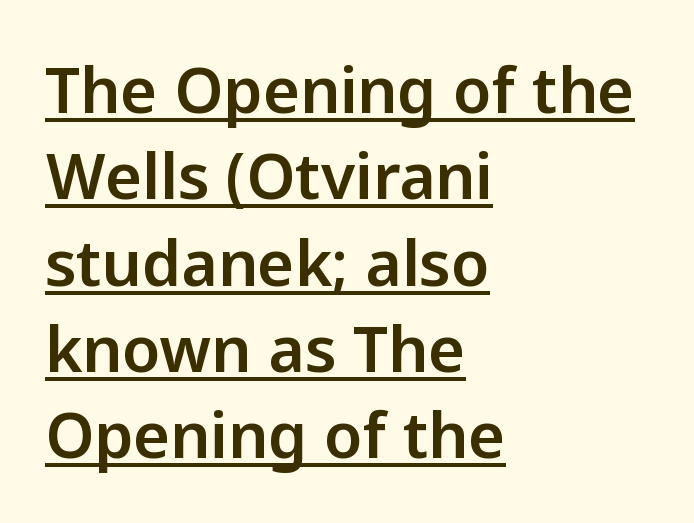
{"serif": "no", "italic": "no", "width": "normal", "stroke_contrast": "low", "x_height": "medium", "monospaced": "no", "underline": "yes", "align": "left", "line_spacing": "normal", "line_spacing_ratio": 1.37, "letter_spacing": "normal", "letter_spacing_em": 0.0, "glyph_px": 63}
